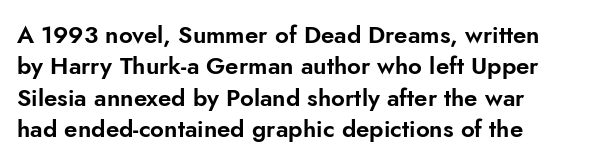
Q: Is the text italic (slanted)? A: No, it is upright.
Q: Is the text underlined? A: No.
Q: How is the paragraph aligned? A: Left-aligned.
Q: Is the spacing between letters normal or unusually wide? A: Normal.
Q: Is the spacing between lines tight, normal or loose? A: Normal.
